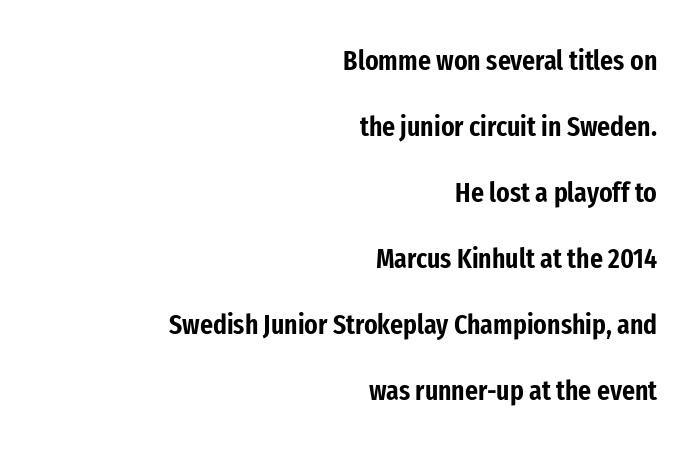
The image shows 28 px condensed sans-serif type, upright; set right-aligned, loose line spacing (2.36x), normal letter spacing, not underlined; low stroke contrast and a medium x-height.
